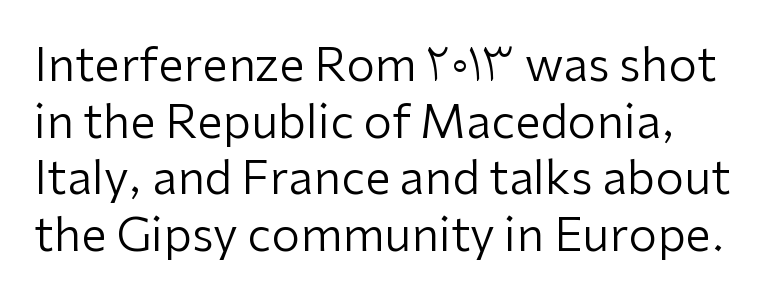
The image shows 46 px regular-weight sans-serif type, upright; set line spacing 1.23x, normal letter spacing, not underlined; low stroke contrast and a medium x-height.
